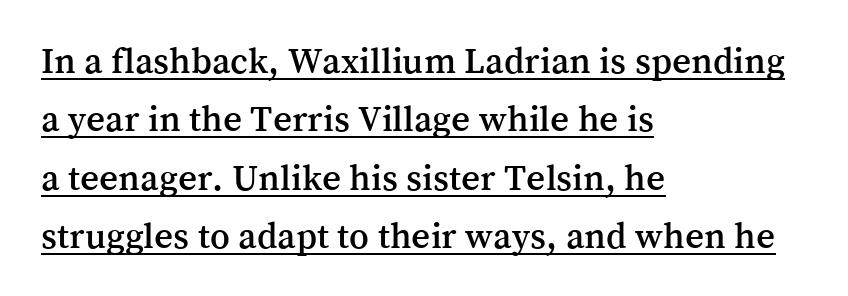
Q: Is the text italic (slanted)? A: No, it is upright.
Q: Is the typeface a serif or a sans-serif typeface? A: Serif.
Q: Is the text underlined? A: Yes.
Q: How is the paragraph aligned? A: Left-aligned.
Q: Is the spacing between letters normal or unusually wide? A: Normal.
Q: Is the spacing between lines tight, normal or loose? A: Normal.
Q: Width (condensed, normal, or wide)? A: Normal.
Q: Stroke contrast? A: Medium.
Q: x-height? A: Medium.
Q: Monospaced? A: No.
